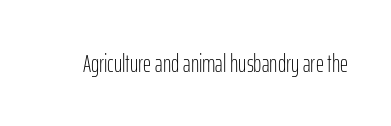
The image shows 25 px text type, upright; set normal letter spacing, not underlined.
